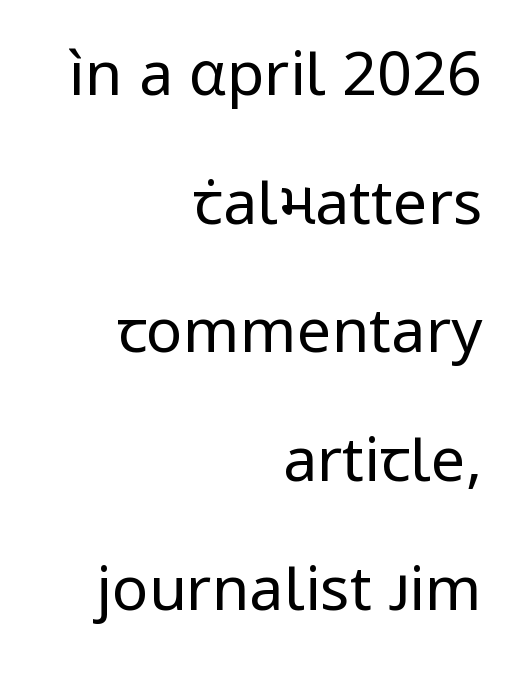
The image shows 61 px regular-weight sans-serif type, upright; set right-aligned, loose line spacing (2.11x), normal letter spacing, not underlined; low stroke contrast and a medium x-height.
